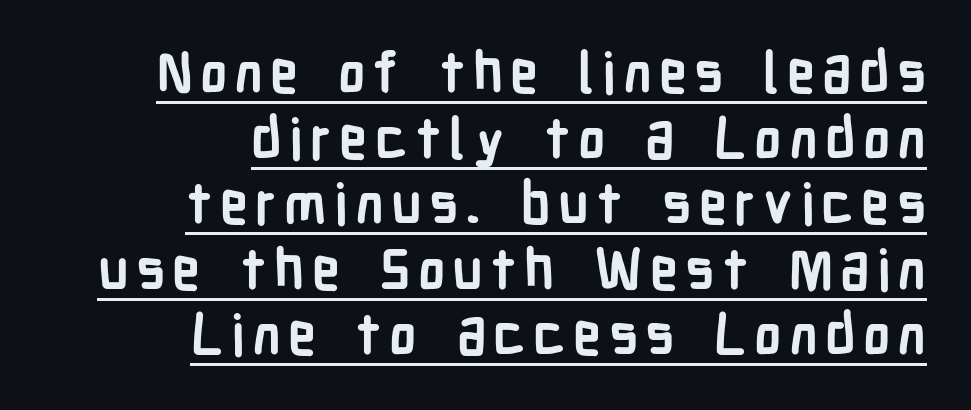
The image shows 56 px semibold, condensed sans-serif type, upright; set right-aligned, line spacing 1.17x, underlined; low stroke contrast and a medium x-height.
